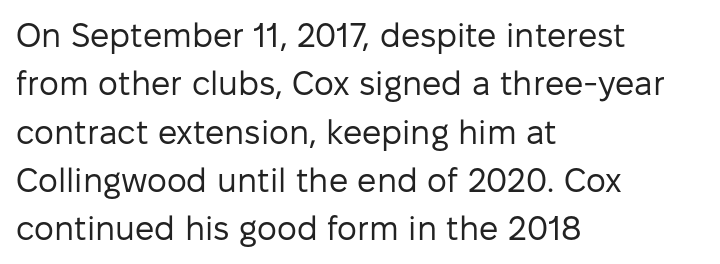
The image shows 34 px regular-weight sans-serif type, upright; set left-aligned, normal line spacing (1.42x), normal letter spacing, not underlined; low stroke contrast and a medium x-height.
